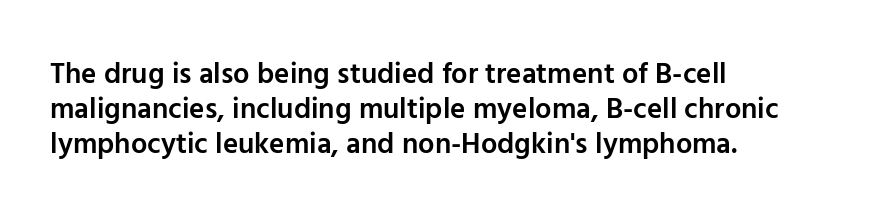
{"serif": "no", "italic": "no", "bold": "semi", "weight": "semibold", "width": "normal", "stroke_contrast": "low", "x_height": "medium", "monospaced": "no", "underline": "no", "align": "left", "line_spacing_ratio": 1.21, "letter_spacing": "normal", "letter_spacing_em": 0.0, "glyph_px": 29}
